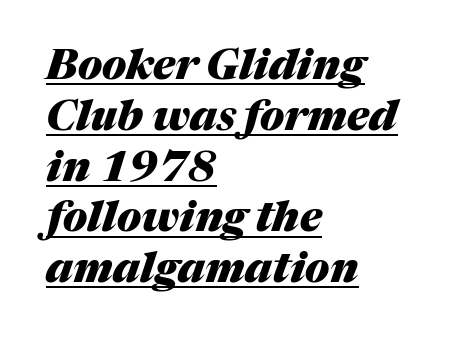
The image shows 42 px heavy type, italic (leaning right); set left-aligned, line spacing 1.21x, normal letter spacing, underlined; medium stroke contrast and a medium x-height.
